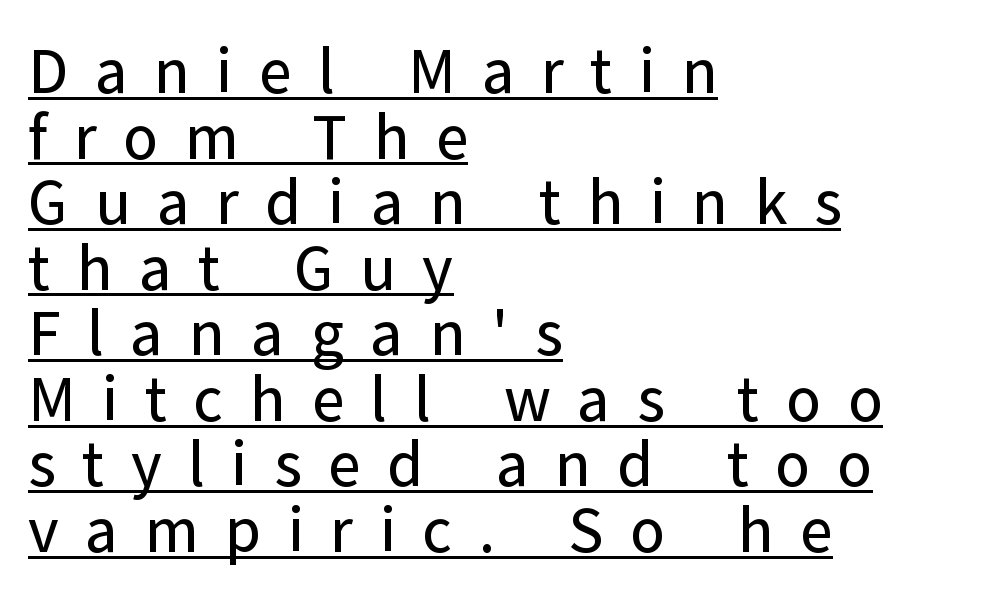
Posture: straight, roman, zero tilt. Visually the block forms a straight wall on the left and a jagged coastline on the right. This sample uses a sans-serif face. Tracking here is generous; glyphs stand well apart from one another. The designer dialed line spacing down below the default. Underlining? Definitely there.
